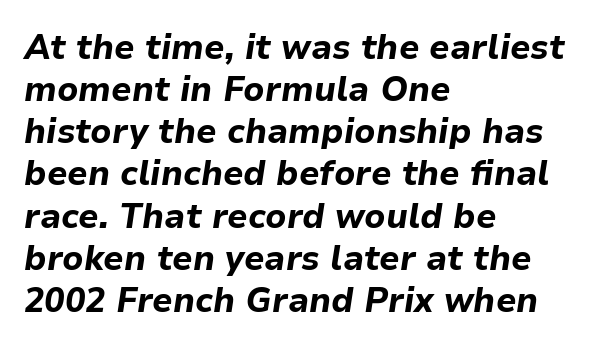
The image shows 34 px bold type, italic (leaning right); set left-aligned, line spacing 1.24x, normal letter spacing, not underlined; low stroke contrast and a medium x-height.
